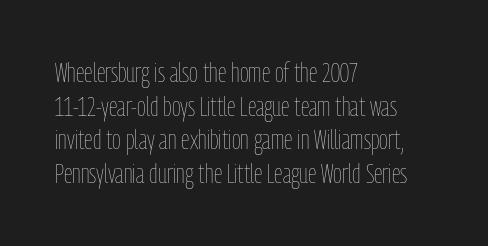
Q: Is the text bold? A: No.
Q: Is the text italic (slanted)? A: No, it is upright.
Q: Is the text underlined? A: No.
Q: How is the paragraph aligned? A: Left-aligned.
Q: Is the spacing between letters normal or unusually wide? A: Normal.
Q: Is the spacing between lines tight, normal or loose? A: Normal.
